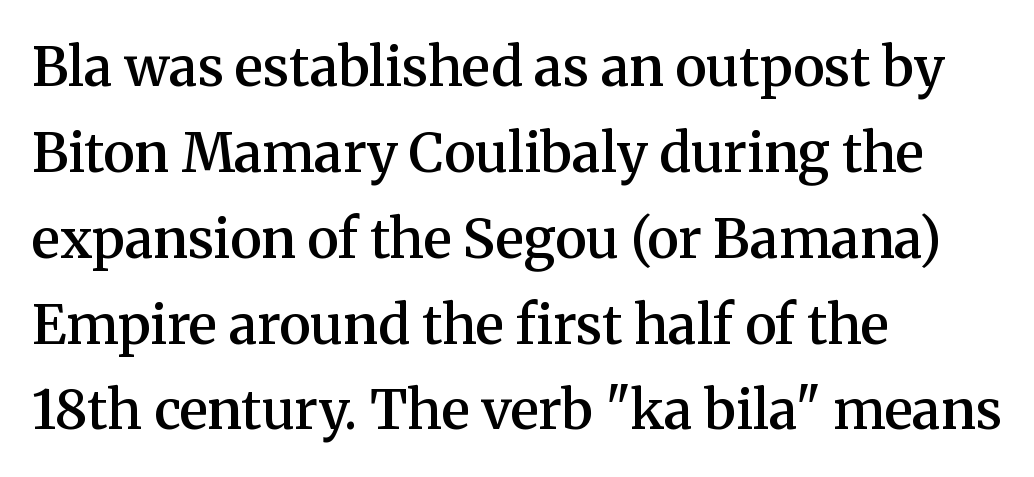
Q: Is the text bold? A: Semi-bold.
Q: Is the text italic (slanted)? A: No, it is upright.
Q: Is the typeface a serif or a sans-serif typeface? A: Serif.
Q: Is the text underlined? A: No.
Q: How is the paragraph aligned? A: Left-aligned.
Q: Is the spacing between letters normal or unusually wide? A: Normal.
Q: Is the spacing between lines tight, normal or loose? A: Normal.
Q: Width (condensed, normal, or wide)? A: Normal.
Q: Stroke contrast? A: Medium.
Q: x-height? A: Medium.
Q: Monospaced? A: No.
